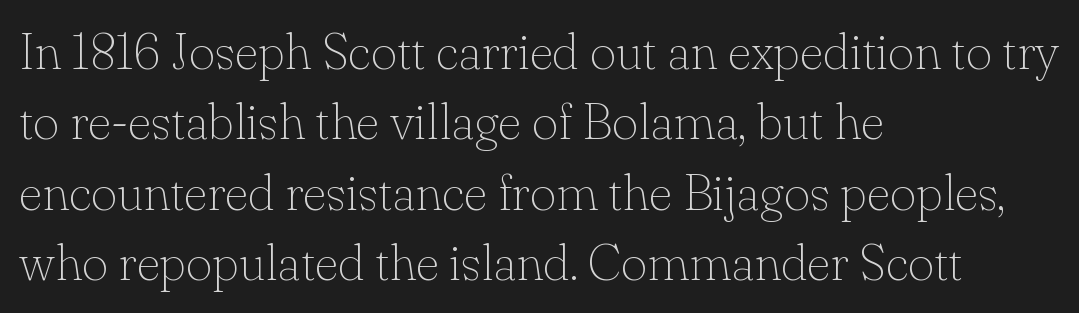
{"serif": "yes", "italic": "no", "bold": "no", "weight": "thin", "width": "normal", "stroke_contrast": "low", "x_height": "small", "monospaced": "no", "underline": "no", "align": "left", "line_spacing": "normal", "line_spacing_ratio": 1.38, "letter_spacing": "normal", "letter_spacing_em": 0.0, "glyph_px": 51}
